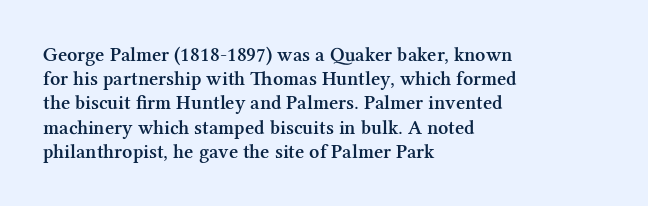
{"italic": "no", "bold": "semi", "underline": "no", "align": "left", "line_spacing_ratio": 1.21, "letter_spacing": "normal", "letter_spacing_em": 0.0, "glyph_px": 20}
